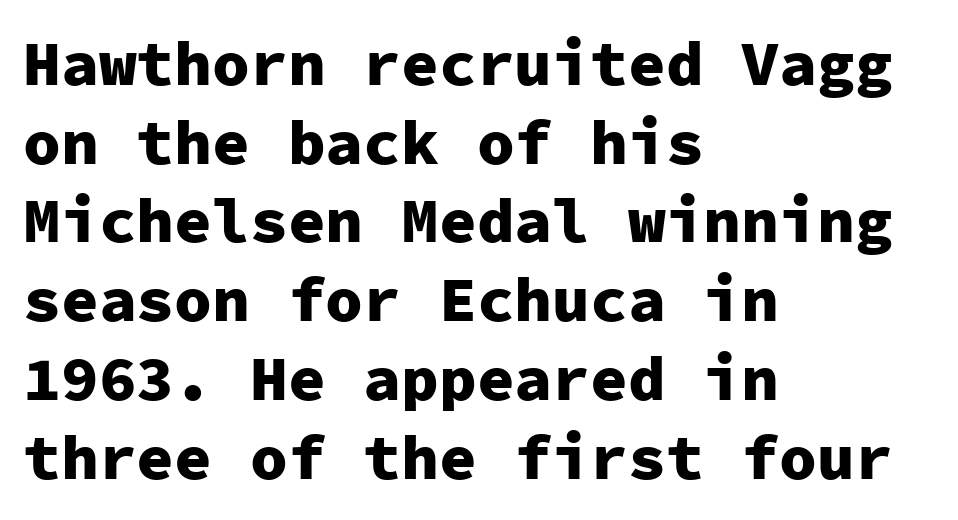
Underlining? Definitely not there. Every character sits straight up, as roman type does. Think of a typewriter: that constant character pitch is what you see here. The characters look thick and weighty, a clear bold. In terms of leading, this rendering sits right in the middle. Caption: standard tracking, unaltered.
